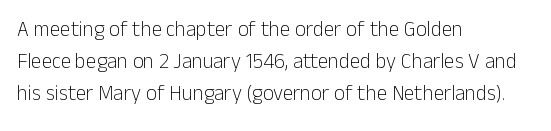
{"italic": "no", "bold": "no", "underline": "no", "align": "left", "line_spacing": "normal", "line_spacing_ratio": 1.53, "letter_spacing": "normal", "letter_spacing_em": 0.0, "glyph_px": 21}
